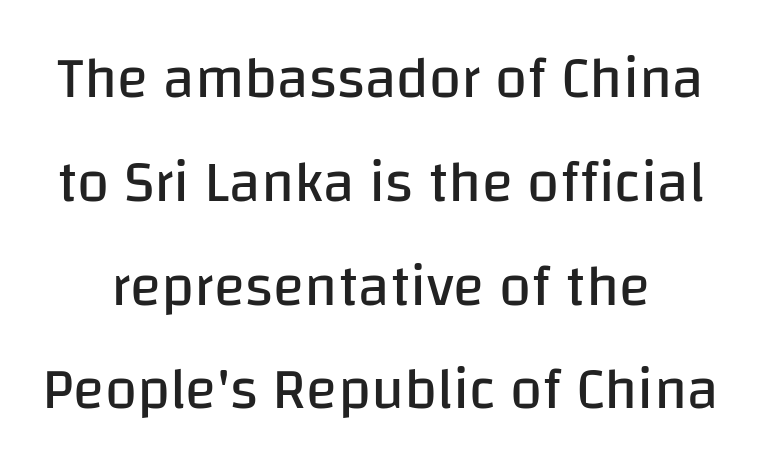
The image shows 58 px regular-weight sans-serif type, upright; set line spacing 1.79x, normal letter spacing, not underlined; low stroke contrast and a large x-height.
